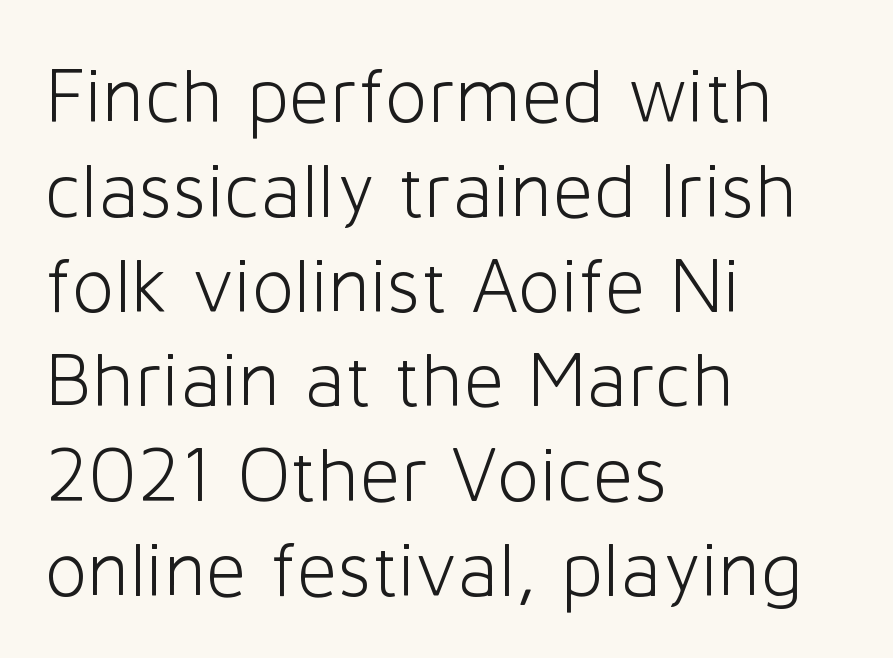
Q: Is the text bold? A: No.
Q: Is the text italic (slanted)? A: No, it is upright.
Q: Is the typeface a serif or a sans-serif typeface? A: Sans-serif.
Q: Is the text underlined? A: No.
Q: How is the paragraph aligned? A: Left-aligned.
Q: Is the spacing between letters normal or unusually wide? A: Normal.
Q: Width (condensed, normal, or wide)? A: Normal.
Q: Stroke contrast? A: Low.
Q: x-height? A: Medium.
Q: Monospaced? A: No.
